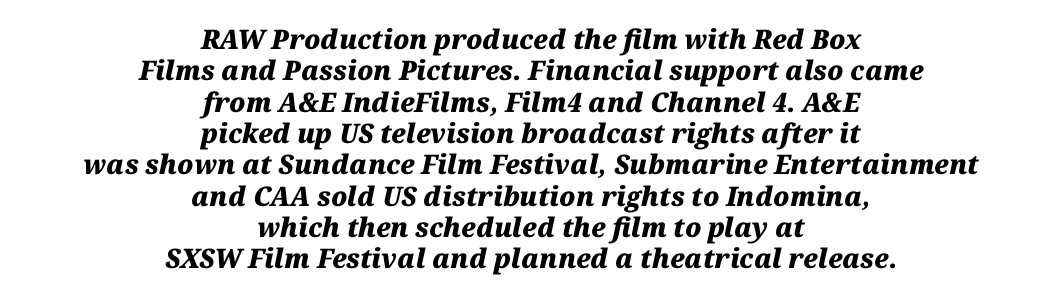
{"italic": "yes", "lean": "right", "slant_degrees": 12, "bold": "yes", "underline": "no", "align": "center", "line_spacing_ratio": 1.16, "letter_spacing": "normal", "letter_spacing_em": 0.0, "glyph_px": 27}
